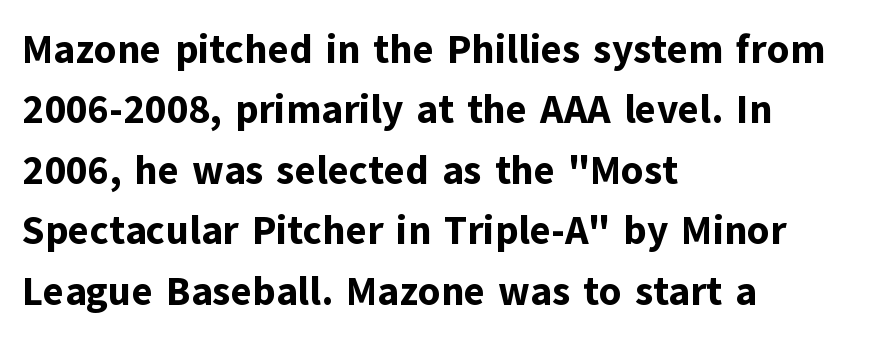
Q: Is the text bold? A: Yes.
Q: Is the text italic (slanted)? A: No, it is upright.
Q: Is the typeface a serif or a sans-serif typeface? A: Sans-serif.
Q: Is the text underlined? A: No.
Q: How is the paragraph aligned? A: Left-aligned.
Q: Is the spacing between letters normal or unusually wide? A: Normal.
Q: Is the spacing between lines tight, normal or loose? A: Normal.
Q: Width (condensed, normal, or wide)? A: Normal.
Q: Stroke contrast? A: Low.
Q: x-height? A: Medium.
Q: Monospaced? A: No.
